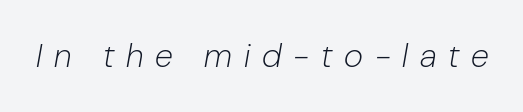
{"italic": "yes", "lean": "right", "slant_degrees": 10, "bold": "no", "weight": "light", "width": "normal", "stroke_contrast": "low", "x_height": "medium", "monospaced": "no", "underline": "no", "letter_spacing": "wide", "letter_spacing_em": 0.36, "glyph_px": 33}
